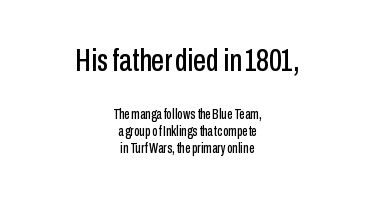
Where is the straight margin? There isn't one; the lines are centered. A roman cut, with each character standing at attention. Students, note that the glyphs here touch the page at normal intervals. Is this a fixed-width face? No — the glyphs have proportional, varying widths. In this sample the first text group is rendered at the bigger scale.
